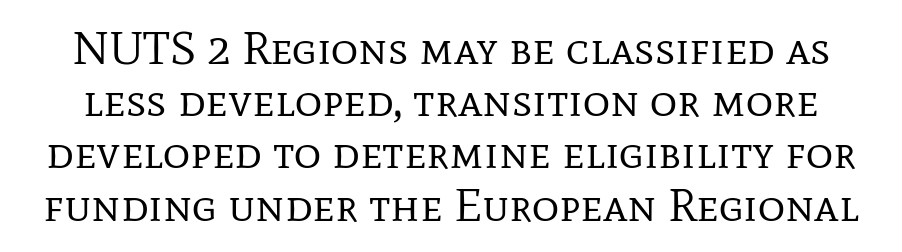
{"serif": "yes", "italic": "no", "bold": "no", "weight": "regular", "width": "normal", "stroke_contrast": "low", "x_height": "medium", "monospaced": "no", "underline": "no", "line_spacing": "tight", "line_spacing_ratio": 1.11, "letter_spacing": "normal", "letter_spacing_em": 0.0, "glyph_px": 47}
